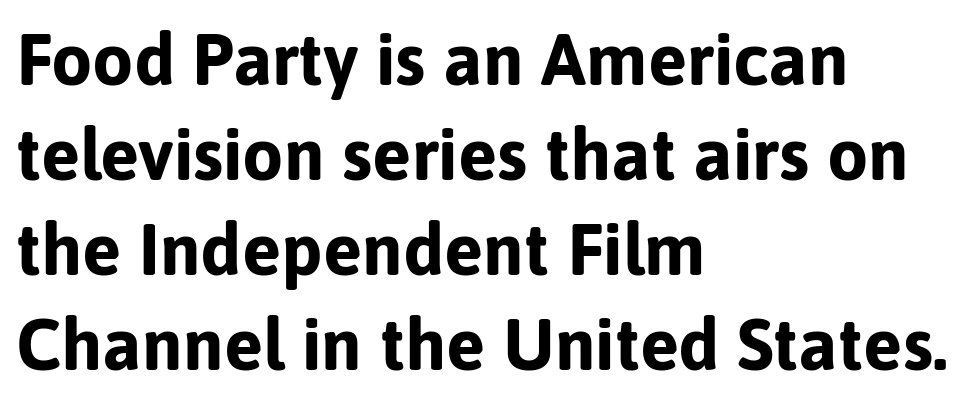
Each new line begins a customary step beneath the previous one. The glyphs in this specimen are sans serif. The passage shown is typed in a proportional face where columns would drift. Posture: upright roman. Any mark beneath the type? The region is blank.
